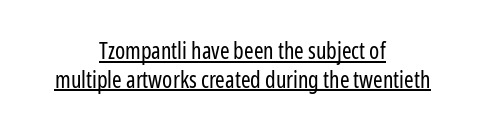
The image shows 23 px text type, upright; set centered, line spacing 1.24x, normal letter spacing, underlined.
